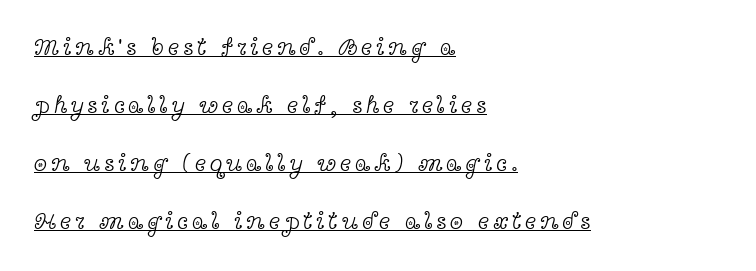
The image shows 24 px text type; set left-aligned, loose line spacing (2.41x), underlined.
